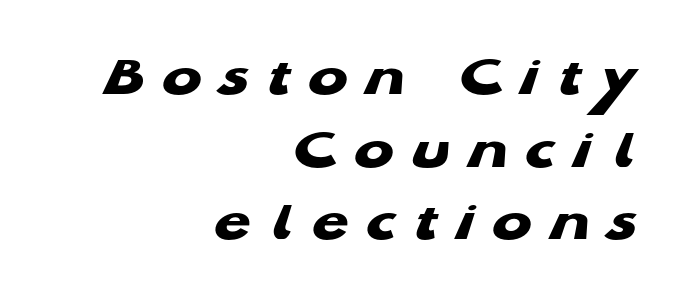
Q: Is the text bold? A: Yes.
Q: Is the typeface a serif or a sans-serif typeface? A: Sans-serif.
Q: Is the text underlined? A: No.
Q: How is the paragraph aligned? A: Right-aligned.
Q: Is the spacing between letters normal or unusually wide? A: Unusually wide.
Q: Width (condensed, normal, or wide)? A: Wide.
Q: Stroke contrast? A: Low.
Q: x-height? A: Medium.
Q: Monospaced? A: No.
